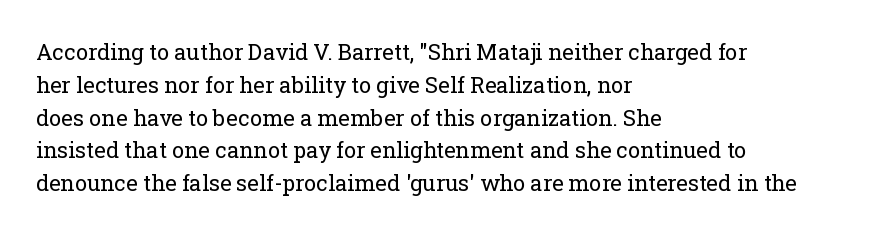
The image shows 22 px text type, upright; set left-aligned, normal line spacing (1.49x), normal letter spacing, not underlined.
